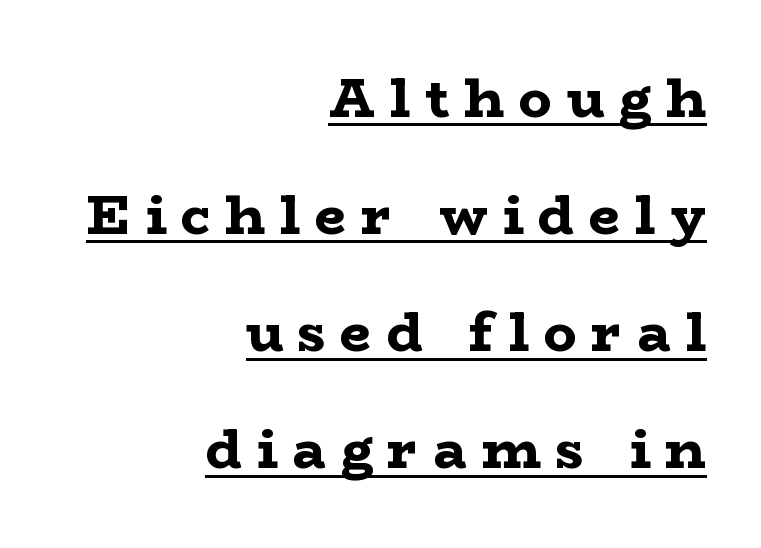
Q: Is the text bold? A: Yes.
Q: Is the text italic (slanted)? A: No, it is upright.
Q: Is the typeface a serif or a sans-serif typeface? A: Serif.
Q: Is the text underlined? A: Yes.
Q: How is the paragraph aligned? A: Right-aligned.
Q: Is the spacing between letters normal or unusually wide? A: Unusually wide.
Q: Is the spacing between lines tight, normal or loose? A: Loose.
Q: Width (condensed, normal, or wide)? A: Wide.
Q: Stroke contrast? A: Low.
Q: x-height? A: Medium.
Q: Monospaced? A: No.
